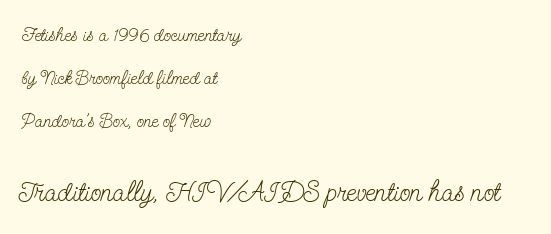
Q: Is the text bold? A: No.
Q: Is the text italic (slanted)? A: Yes.
Q: Is the typeface a serif or a sans-serif typeface? A: Serif.
Q: Is the text underlined? A: No.
Q: How is the paragraph aligned? A: Left-aligned.
Q: Is the spacing between letters normal or unusually wide? A: Normal.
Q: Is the spacing between lines tight, normal or loose? A: Loose.
Q: Which block of text is set in a larger size, the first (top) or the second (bottom)? A: The second (bottom) one.
Q: Width (condensed, normal, or wide)? A: Condensed.
Q: Stroke contrast? A: Low.
Q: x-height? A: Small.
Q: Monospaced? A: No.
